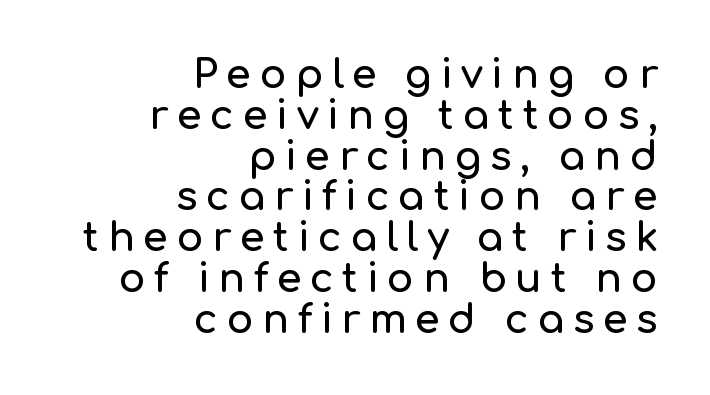
The gaps between neighbouring characters are conspicuously large. Every row of glyphs terminates at an identical x-position on the right. The space between consecutive lines is stingy. The specimen omits any rule beneath the text block's lines.
